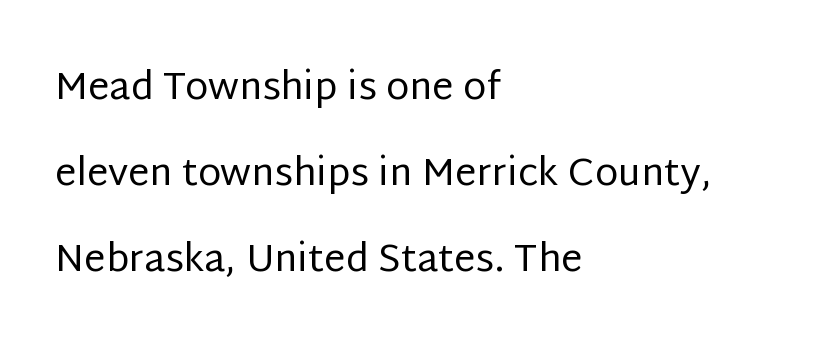
Just letters on the line, the space beneath them empty. The space between consecutive lines is lavish. It's the straight-up-and-down kind of type. Check where the strokes stop: nothing finishes them off — pure sans. Varying glyph widths throughout — classic text-font behaviour.
